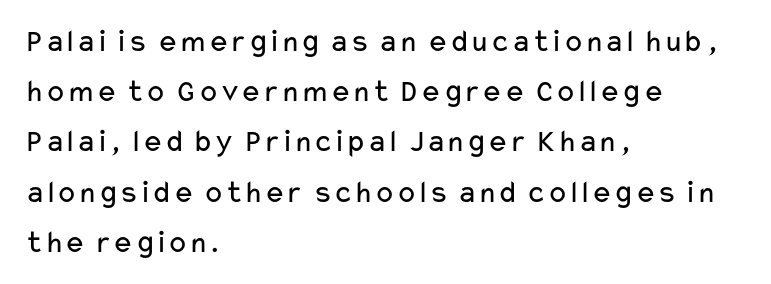
The glyphs are unaccompanied by any horizontal stroke below them. Stems and bowls with no extra thickness — not bold. The designer left line spacing at the default. Classification — sans serif. Looks like regular typesetting: each glyph gets only the width it needs.
